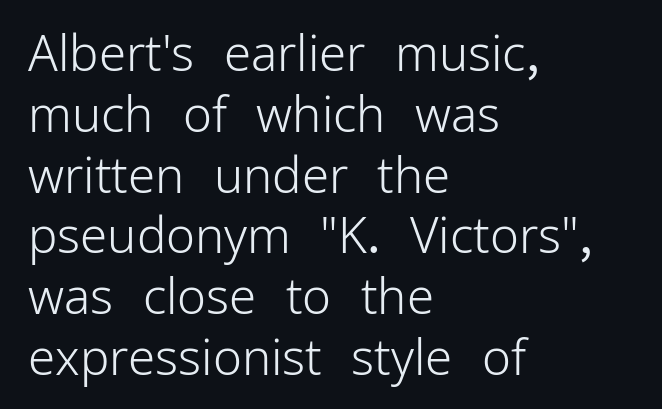
Compared with a typical body face, this is equally light or lighter still. Spacing verdict: proportional, widths tailored to each character. Classification — sans serif. The foot of each line stays bare and open. If you drew a ruler down the left edge, every line would touch it.
